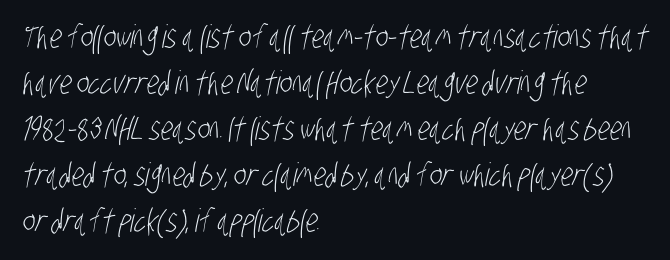
{"serif": "no", "bold": "no", "weight": "light", "width": "condensed", "stroke_contrast": "low", "x_height": "large", "monospaced": "no", "underline": "no", "align": "left", "line_spacing": "normal", "line_spacing_ratio": 1.44, "letter_spacing": "normal", "letter_spacing_em": 0.0, "glyph_px": 32}
